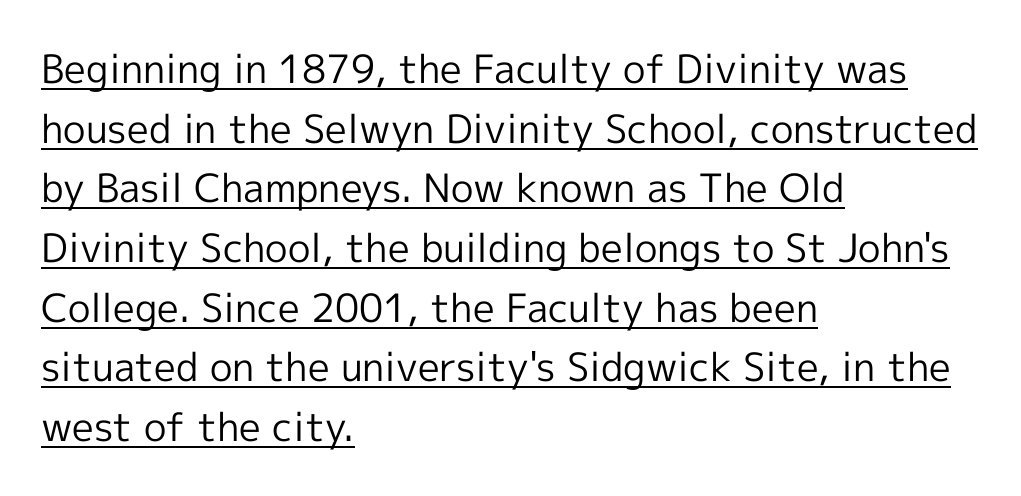
Q: Is the text bold? A: No.
Q: Is the text italic (slanted)? A: No, it is upright.
Q: Is the typeface a serif or a sans-serif typeface? A: Sans-serif.
Q: Is the text underlined? A: Yes.
Q: How is the paragraph aligned? A: Left-aligned.
Q: Is the spacing between letters normal or unusually wide? A: Normal.
Q: Is the spacing between lines tight, normal or loose? A: Normal.
Q: Width (condensed, normal, or wide)? A: Normal.
Q: x-height? A: Medium.
Q: Monospaced? A: No.
